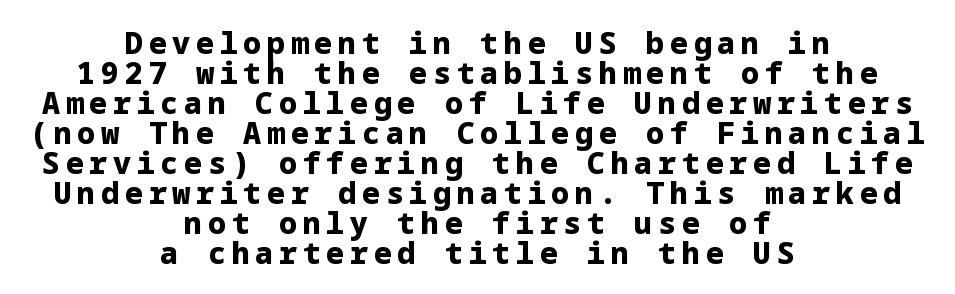
These lines are composed in type without serifs. The space directly below the letters is spotless. Leading: reduced. Typesetter's note: full bold, strokes at maximum text heaviness.
